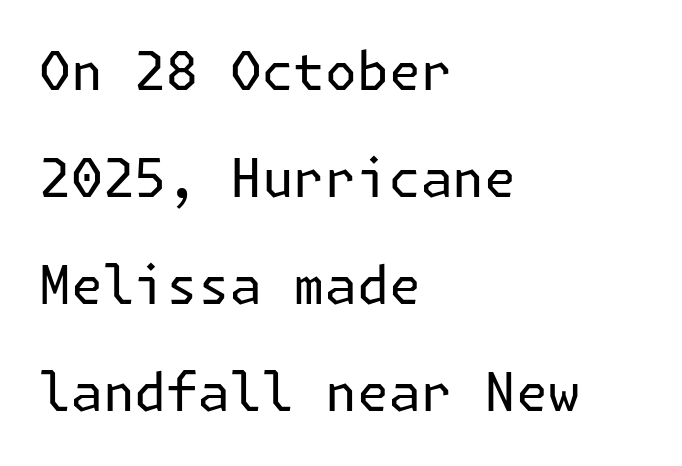
{"serif": "no", "italic": "no", "bold": "no", "weight": "regular", "width": "normal", "stroke_contrast": "low", "x_height": "medium", "underline": "no", "align": "left", "line_spacing": "loose", "line_spacing_ratio": 2.02, "letter_spacing": "normal", "letter_spacing_em": 0.0, "glyph_px": 53}
